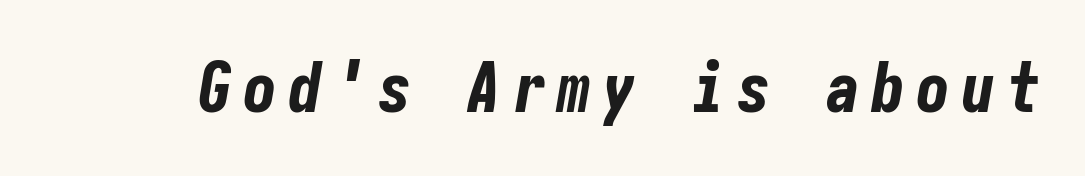
Type without underlining. These lines were composed using italics. Pretty heavy lettering here — definitely bold.
